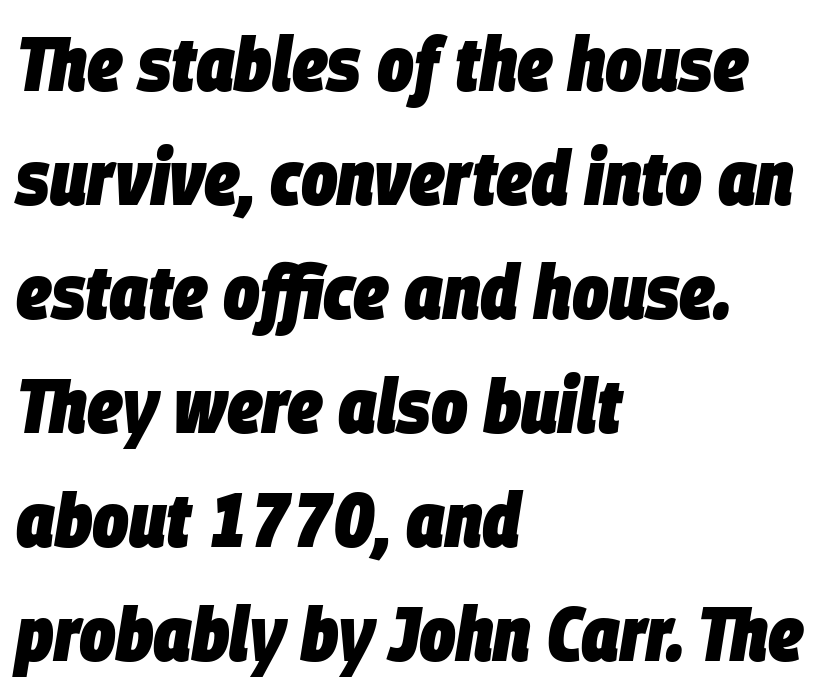
Q: Is the text bold? A: Yes.
Q: Is the text italic (slanted)? A: Yes, it leans right by about 9 degrees.
Q: Is the text underlined? A: No.
Q: How is the paragraph aligned? A: Left-aligned.
Q: Is the spacing between letters normal or unusually wide? A: Normal.
Q: Is the spacing between lines tight, normal or loose? A: Normal.
Q: Width (condensed, normal, or wide)? A: Condensed.
Q: Stroke contrast? A: Low.
Q: x-height? A: Large.
Q: Monospaced? A: No.
